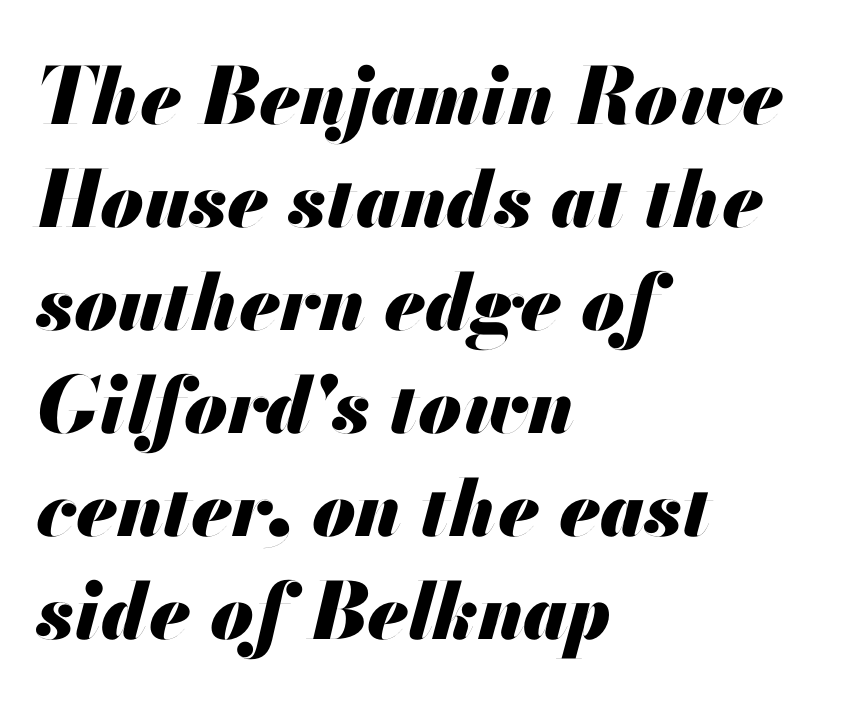
Q: Is the text bold? A: Yes.
Q: Is the text italic (slanted)? A: Yes, it leans right by about 13 degrees.
Q: Is the text underlined? A: No.
Q: How is the paragraph aligned? A: Left-aligned.
Q: Is the spacing between letters normal or unusually wide? A: Normal.
Q: Is the spacing between lines tight, normal or loose? A: Normal.
Q: Width (condensed, normal, or wide)? A: Normal.
Q: Stroke contrast? A: Medium.
Q: x-height? A: Small.
Q: Monospaced? A: No.
